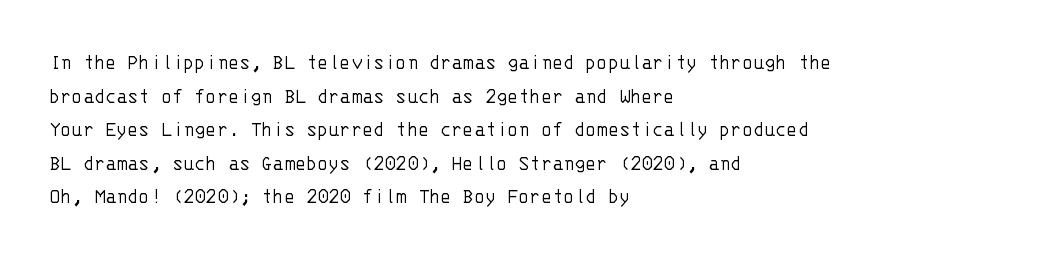
{"italic": "no", "bold": "no", "underline": "no", "align": "left", "line_spacing": "normal", "line_spacing_ratio": 1.46, "letter_spacing": "normal", "letter_spacing_em": 0.0, "glyph_px": 23}
